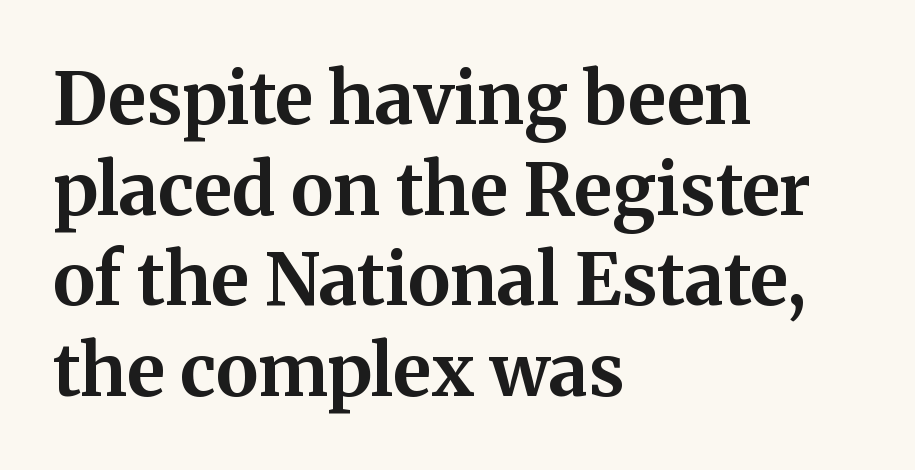
The image shows 72 px bold serif type, upright; set left-aligned, normal line spacing (1.26x), normal letter spacing, not underlined; medium stroke contrast and a medium x-height.
